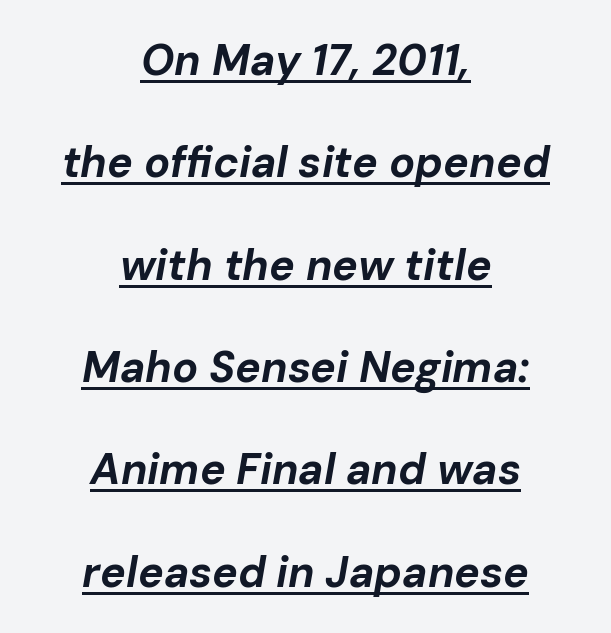
Q: Is the text bold? A: Yes.
Q: Is the text italic (slanted)? A: Yes, it leans right by about 10 degrees.
Q: Is the text underlined? A: Yes.
Q: How is the paragraph aligned? A: Centered.
Q: Is the spacing between letters normal or unusually wide? A: Normal.
Q: Is the spacing between lines tight, normal or loose? A: Loose.
Q: Width (condensed, normal, or wide)? A: Normal.
Q: Stroke contrast? A: Low.
Q: x-height? A: Medium.
Q: Monospaced? A: No.
